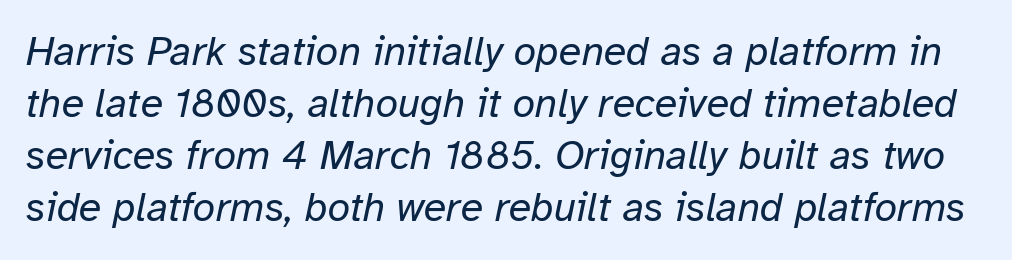
The image shows 41 px regular-weight type, italic (leaning right); set normal line spacing (1.27x), normal letter spacing, not underlined; low stroke contrast and a medium x-height.
